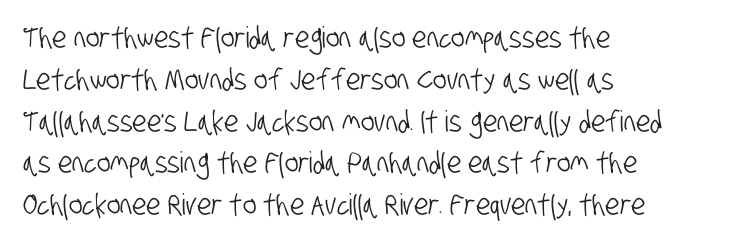
Has an underline been added? It has not. Does the type have serifs? No, each stem ends abruptly. The leading is moderate, giving the passage an even texture. The typesetter chose a ragged-right arrangement here. This sample uses plain, unmodified letter spacing. Looks like regular typesetting: each glyph gets only the width it needs.
